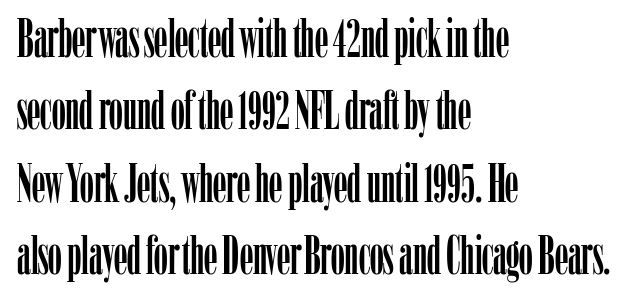
Q: Is the text italic (slanted)? A: No, it is upright.
Q: Is the typeface a serif or a sans-serif typeface? A: Serif.
Q: Is the text underlined? A: No.
Q: How is the paragraph aligned? A: Left-aligned.
Q: Is the spacing between letters normal or unusually wide? A: Normal.
Q: Is the spacing between lines tight, normal or loose? A: Normal.
Q: Width (condensed, normal, or wide)? A: Condensed.
Q: Stroke contrast? A: Low.
Q: x-height? A: Medium.
Q: Monospaced? A: No.
